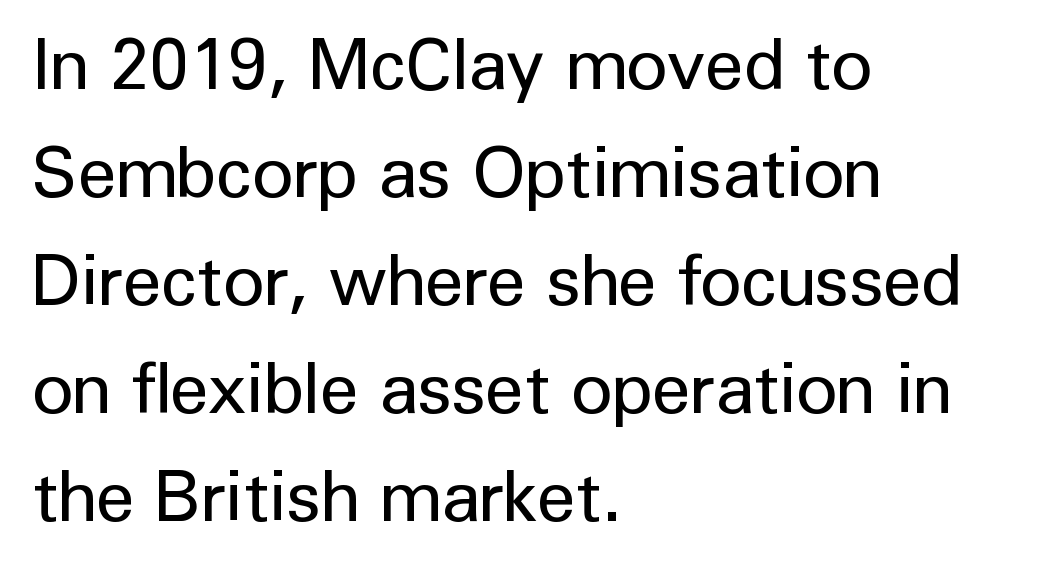
Q: Is the text bold? A: No.
Q: Is the text italic (slanted)? A: No, it is upright.
Q: Is the typeface a serif or a sans-serif typeface? A: Sans-serif.
Q: Is the text underlined? A: No.
Q: How is the paragraph aligned? A: Left-aligned.
Q: Is the spacing between letters normal or unusually wide? A: Normal.
Q: Is the spacing between lines tight, normal or loose? A: Normal.
Q: Width (condensed, normal, or wide)? A: Normal.
Q: Stroke contrast? A: Low.
Q: x-height? A: Medium.
Q: Monospaced? A: No.
